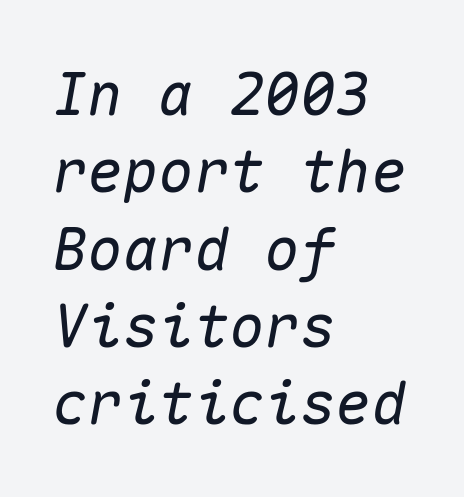
{"italic": "yes", "lean": "right", "slant_degrees": 10, "width": "normal", "stroke_contrast": "medium", "x_height": "medium", "monospaced": "yes", "underline": "no", "align": "left", "line_spacing": "normal", "line_spacing_ratio": 1.31, "letter_spacing": "normal", "letter_spacing_em": 0.0, "glyph_px": 59}
